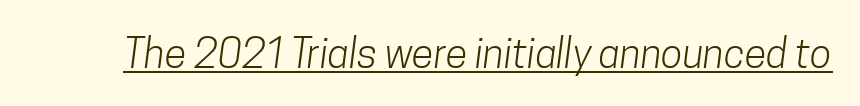
Classification — sans serif. There is no visible air inserted between adjacent glyphs. Stems here are at most as thick as an everyday book face. Looks like regular typesetting: each glyph gets only the width it needs. The typesetter has applied underlining to the passage shown.
